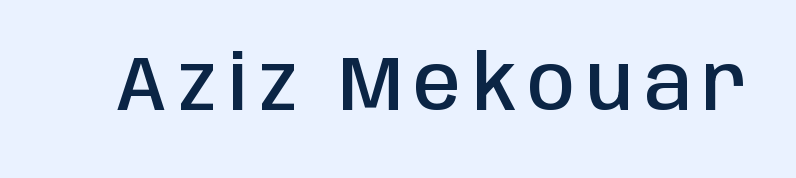
{"serif": "no", "italic": "no", "bold": "semi", "weight": "semibold", "width": "condensed", "stroke_contrast": "low", "x_height": "large", "monospaced": "no", "underline": "no", "glyph_px": 76}
